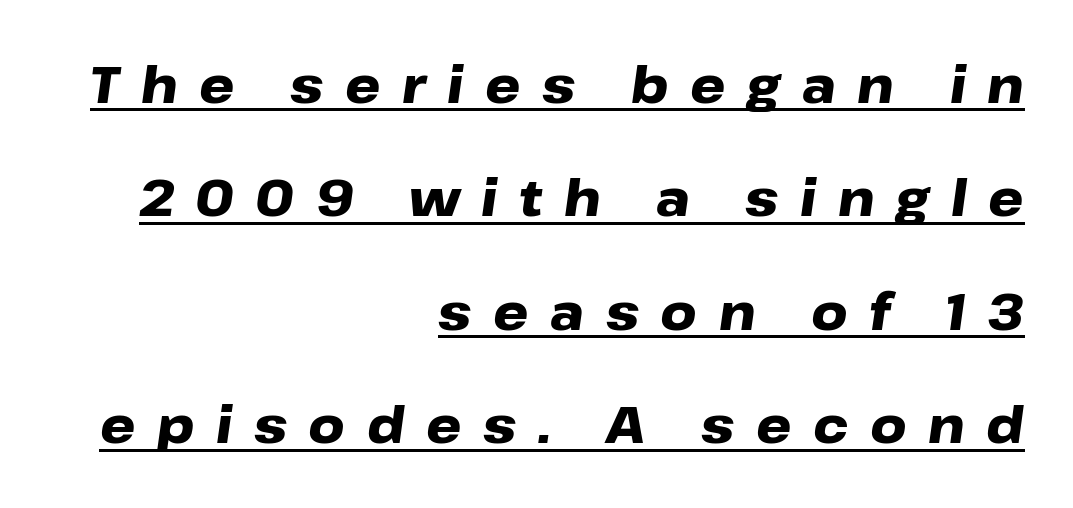
{"italic": "yes", "lean": "right", "slant_degrees": 8, "bold": "yes", "weight": "heavy", "width": "wide", "stroke_contrast": "low", "x_height": "medium", "monospaced": "no", "underline": "yes", "align": "right", "line_spacing": "loose", "line_spacing_ratio": 2.27, "letter_spacing": "wide", "letter_spacing_em": 0.43, "glyph_px": 50}
